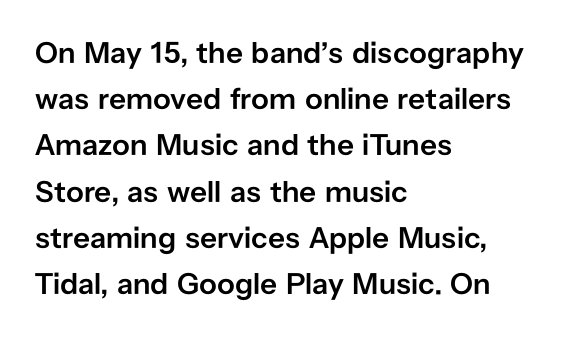
This is roman type, the default non-slanted kind. Descender tails drop into unmarked territory. Typographically, this falls in the sans-serif category. The typesetter chose a ragged-right arrangement here. Letter spacing: default. The characters look somewhat weighty, a semibold short of true bold.
